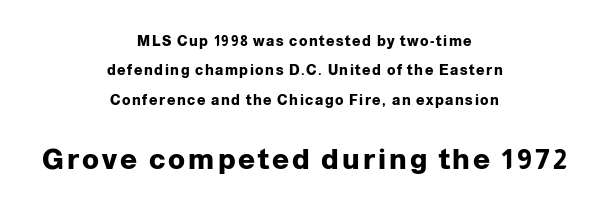
Here the designer chose a conventional face with non-uniform glyph widths. Lines of text with bare space underneath. The paragraph has two soft edges and a firm central axis. This sample uses a sans-serif face. Does the lettering tilt? It doesn't — this is upright.
